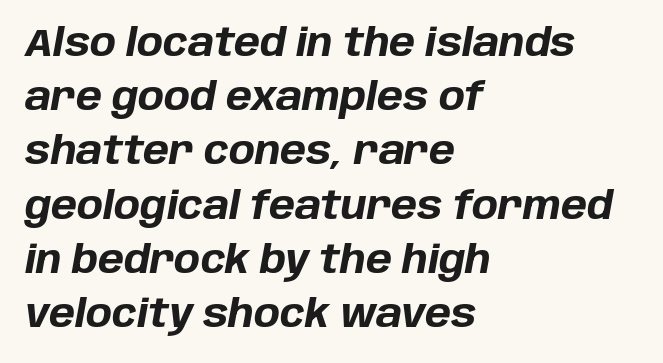
The string is rendered with underlining switched off. A classic flush-left, rag-right setting is used for this passage. Is the type slanted? Yes — the strokes lean at a clear angle. Short note: letters normally spaced. Notice how thick the strokes are: this is what a full bold looks like.
